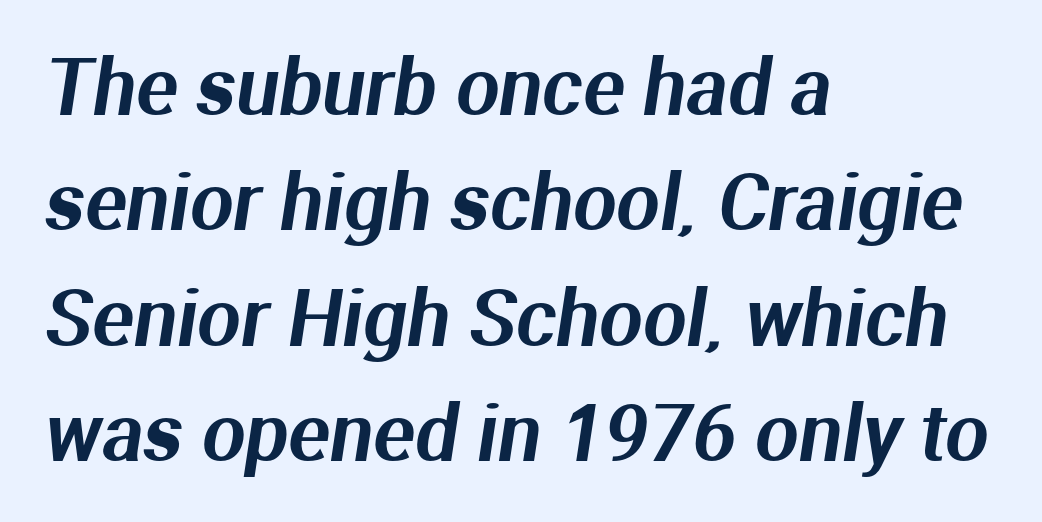
Q: Is the typeface a serif or a sans-serif typeface? A: Sans-serif.
Q: Is the text underlined? A: No.
Q: How is the paragraph aligned? A: Left-aligned.
Q: Is the spacing between letters normal or unusually wide? A: Normal.
Q: Is the spacing between lines tight, normal or loose? A: Normal.
Q: Width (condensed, normal, or wide)? A: Normal.
Q: Stroke contrast? A: Medium.
Q: x-height? A: Medium.
Q: Monospaced? A: No.
